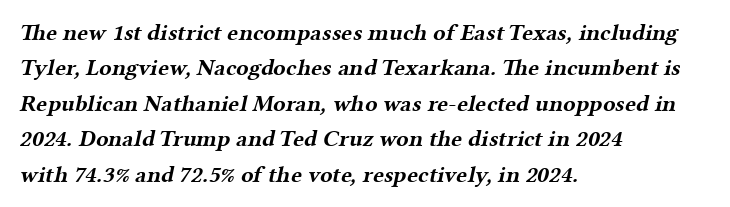
Q: Is the text bold? A: Yes.
Q: Is the text underlined? A: No.
Q: How is the paragraph aligned? A: Left-aligned.
Q: Is the spacing between letters normal or unusually wide? A: Normal.
Q: Is the spacing between lines tight, normal or loose? A: Normal.
